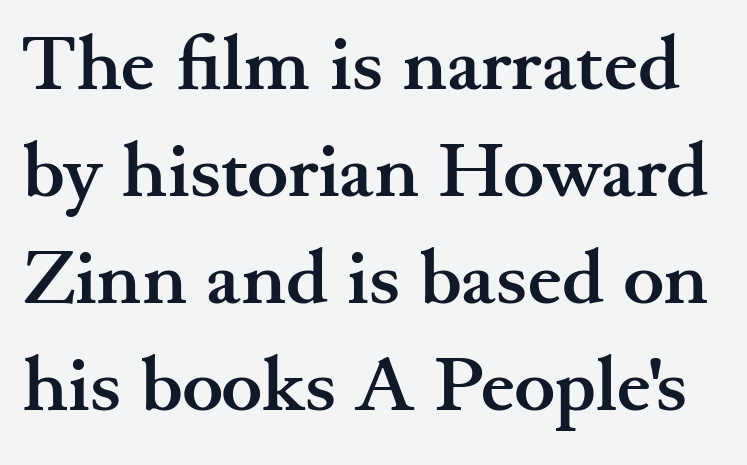
Words float on clear page, feet unadorned. The type family on display is of the serif kind. If you measured baseline to baseline, you'd find a middling distance. Summary of weight: heavy, a full bold.
